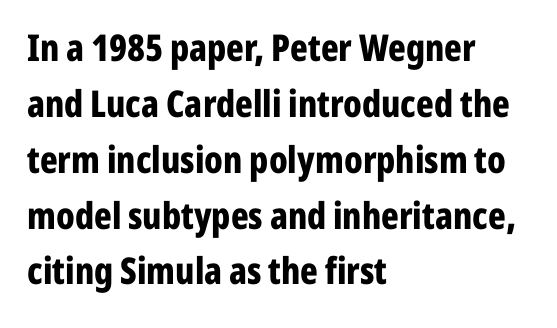
This is the regular roman posture of the typeface. Inter-character spacing is left at the font's built-in metrics. Character widths vary here, with narrow letters taking less room than wide ones. The passage is arranged the way most books set body copy — flush left.
